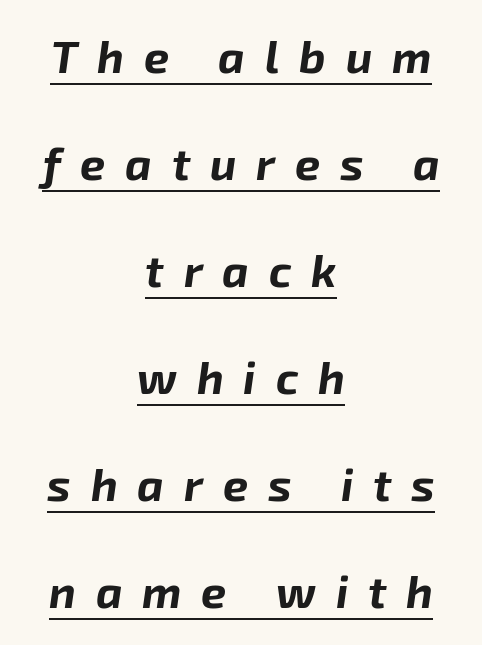
The image shows 45 px bold type, italic (leaning right); set centered, loose line spacing (2.38x), unusually wide letter spacing (+0.44 em), underlined; low stroke contrast and a medium x-height.
